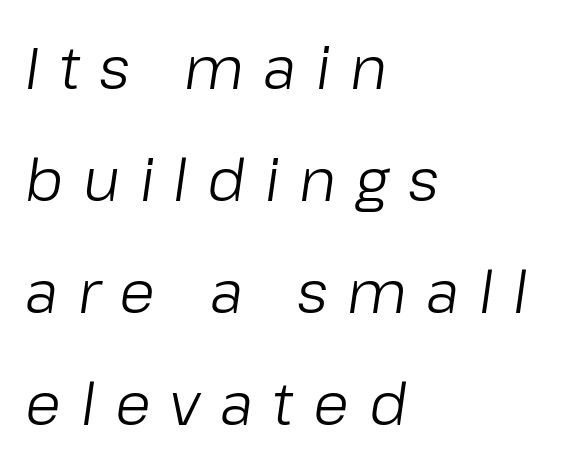
Q: Is the text bold? A: No.
Q: Is the text italic (slanted)? A: Yes, it leans right by about 8 degrees.
Q: Is the text underlined? A: No.
Q: How is the paragraph aligned? A: Left-aligned.
Q: Is the spacing between letters normal or unusually wide? A: Unusually wide.
Q: Is the spacing between lines tight, normal or loose? A: Loose.
Q: Width (condensed, normal, or wide)? A: Normal.
Q: Stroke contrast? A: Low.
Q: x-height? A: Medium.
Q: Monospaced? A: No.
